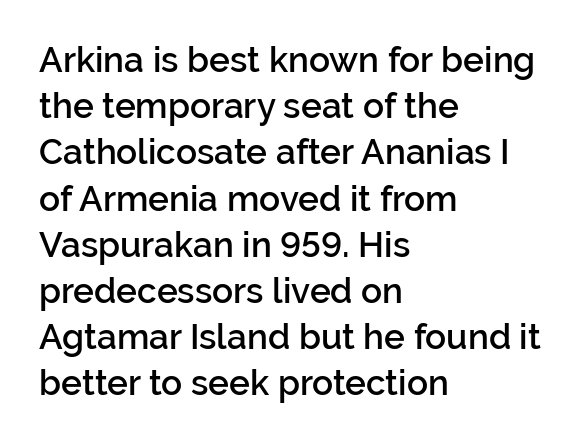
{"serif": "no", "italic": "no", "bold": "semi", "weight": "semibold", "width": "normal", "stroke_contrast": "low", "x_height": "medium", "monospaced": "no", "underline": "no", "align": "left", "line_spacing": "normal", "line_spacing_ratio": 1.32, "letter_spacing": "normal", "letter_spacing_em": 0.0, "glyph_px": 35}
